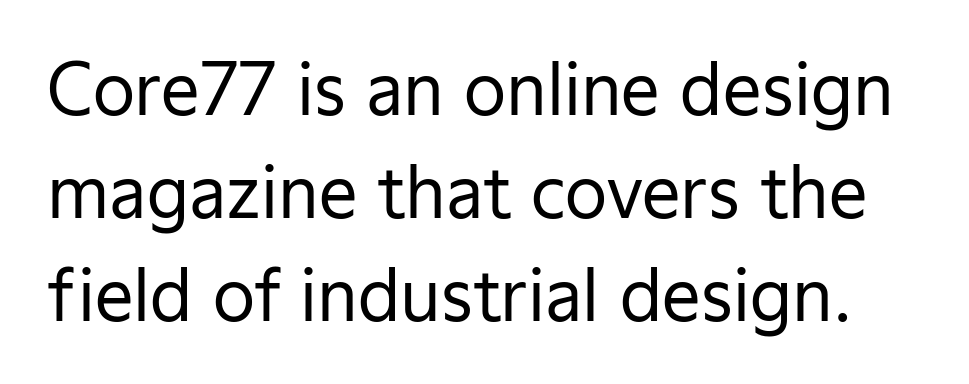
The image shows 69 px regular-weight sans-serif type, upright; set normal line spacing (1.49x), normal letter spacing, not underlined; low stroke contrast and a medium x-height.
